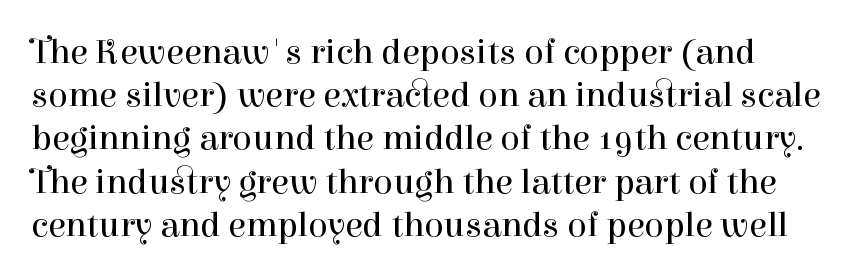
Q: Is the text bold? A: No.
Q: Is the text italic (slanted)? A: No, it is upright.
Q: Is the typeface a serif or a sans-serif typeface? A: Serif.
Q: Is the text underlined? A: No.
Q: Is the spacing between letters normal or unusually wide? A: Normal.
Q: Width (condensed, normal, or wide)? A: Normal.
Q: Stroke contrast? A: High.
Q: x-height? A: Medium.
Q: Monospaced? A: No.
